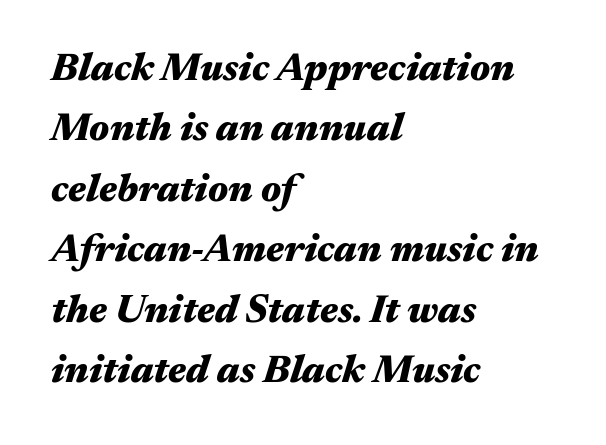
The image shows 39 px heavy, wide type, italic (leaning right); set left-aligned, normal line spacing (1.55x), normal letter spacing, not underlined; medium stroke contrast and a medium x-height.
